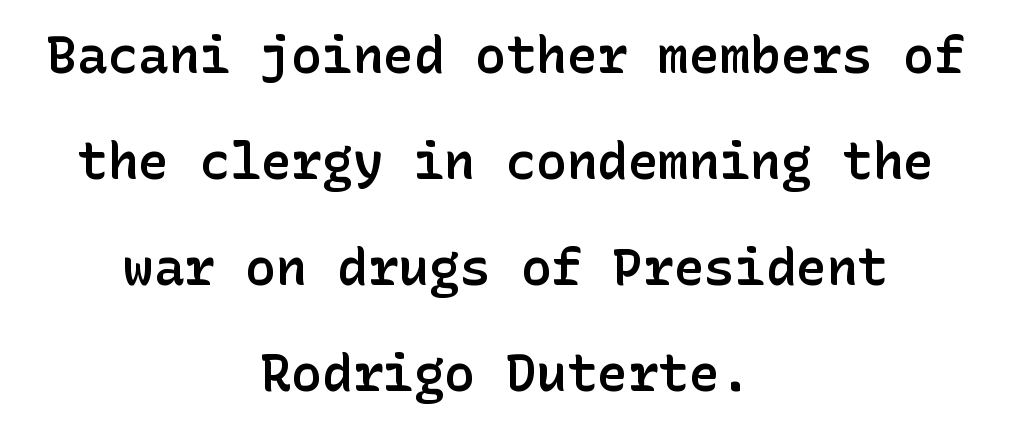
The image shows 51 px semibold sans-serif type, upright; set centered, loose line spacing (2.08x), normal letter spacing, not underlined; low stroke contrast and a medium x-height.
